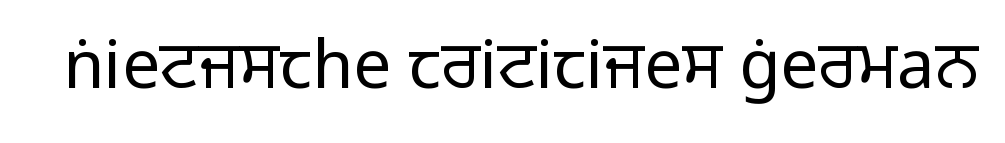
{"serif": "no", "italic": "no", "bold": "no", "weight": "light", "width": "normal", "stroke_contrast": "low", "x_height": "medium", "monospaced": "no", "underline": "no", "letter_spacing": "normal", "letter_spacing_em": 0.0, "glyph_px": 67}
